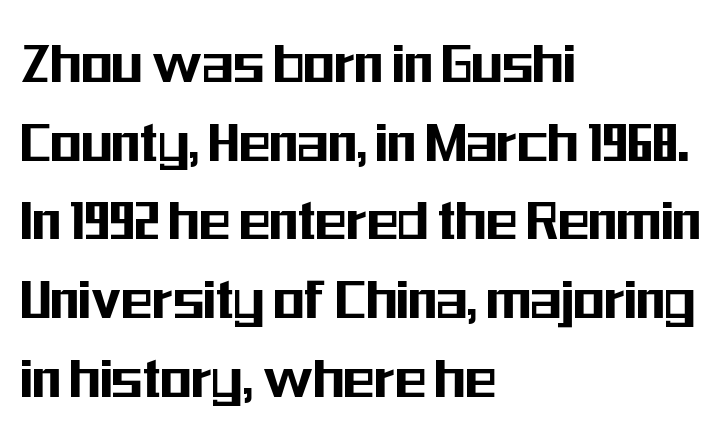
{"serif": "no", "italic": "no", "width": "condensed", "stroke_contrast": "medium", "x_height": "medium", "monospaced": "no", "underline": "no", "align": "left", "line_spacing_ratio": 1.23, "letter_spacing": "normal", "letter_spacing_em": 0.0, "glyph_px": 64}
